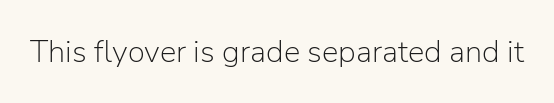
The passage shown is typeset with a sans-serif family. A roman cut, with each character standing at attention. The strip under each line holds only bare page. Caption: face not bold, strokes unweighted.
